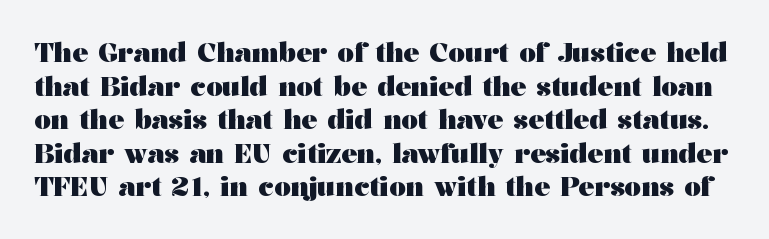
Weight check: bold — yes, fully. Is there any slant? The stems are plumb. Letter spacing: default. Horizontal bands of white between lines are of average thickness.
